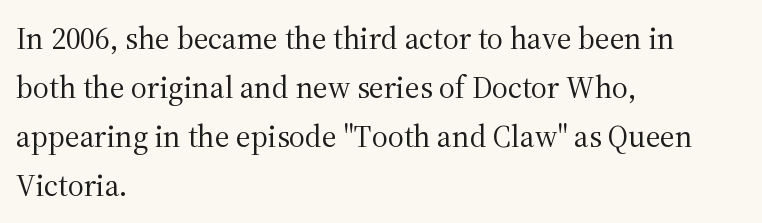
{"serif": "yes", "italic": "no", "bold": "no", "weight": "regular", "width": "normal", "stroke_contrast": "medium", "x_height": "medium", "monospaced": "no", "underline": "no", "align": "left", "line_spacing": "normal", "line_spacing_ratio": 1.58, "letter_spacing": "normal", "letter_spacing_em": 0.0, "glyph_px": 31}
